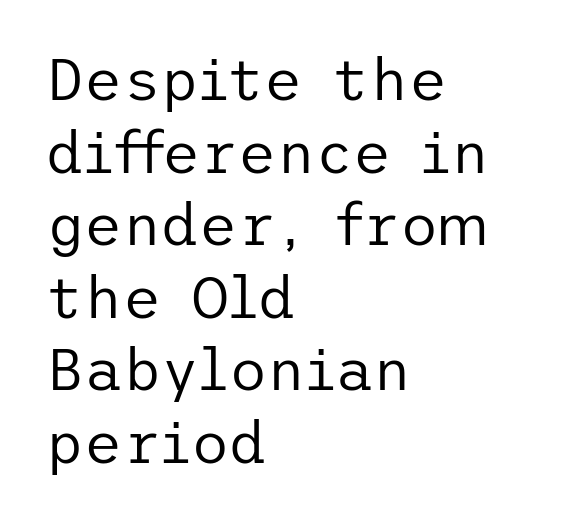
{"serif": "no", "italic": "no", "bold": "no", "weight": "regular", "width": "normal", "stroke_contrast": "low", "x_height": "medium", "underline": "no", "align": "left", "line_spacing_ratio": 1.23, "letter_spacing": "normal", "letter_spacing_em": 0.0, "glyph_px": 59}
